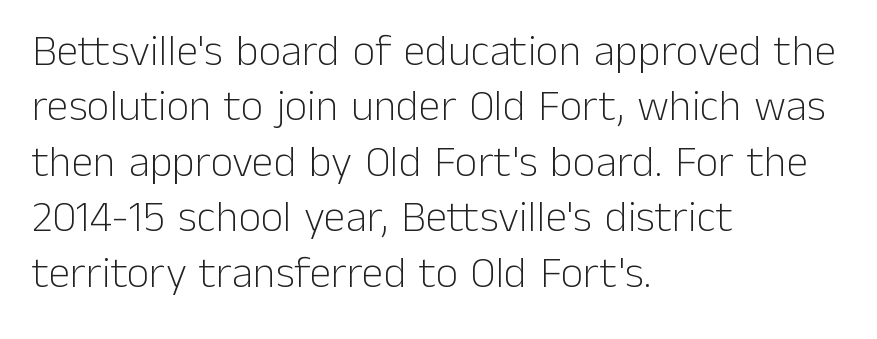
The image shows 44 px light sans-serif type, upright; set left-aligned, normal line spacing (1.26x), normal letter spacing, not underlined; low stroke contrast and a medium x-height.
